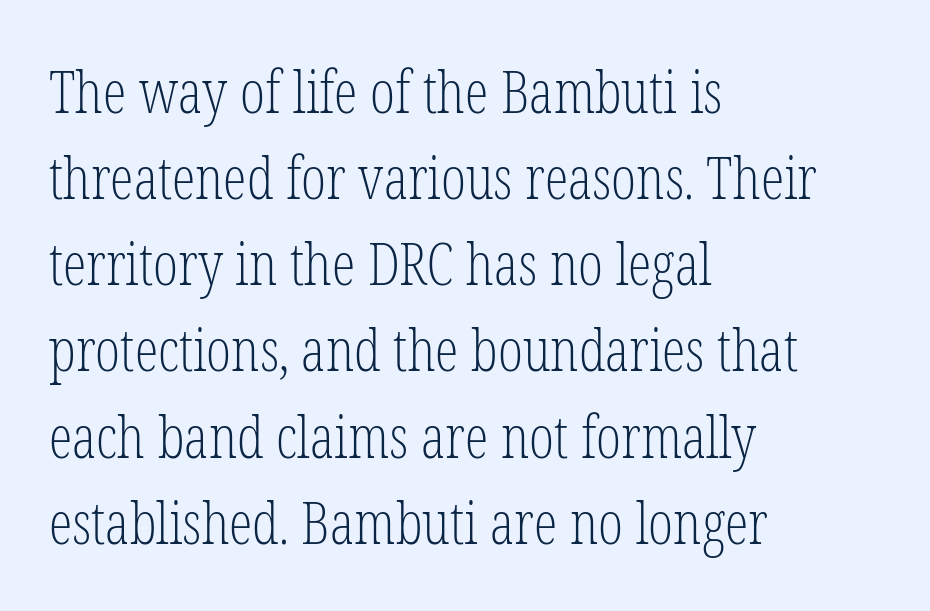
These glyphs show unthickened strokes, regular width or finer. Students, note that the glyphs here touch the page at normal intervals. The area under the type is left untouched. This rendering uses left alignment, leaving the right contour irregular.
